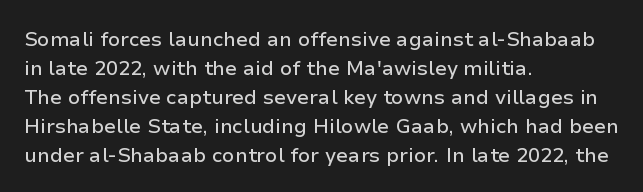
The image shows 20 px text type, upright; set left-aligned, normal line spacing (1.45x), normal letter spacing, not underlined.
